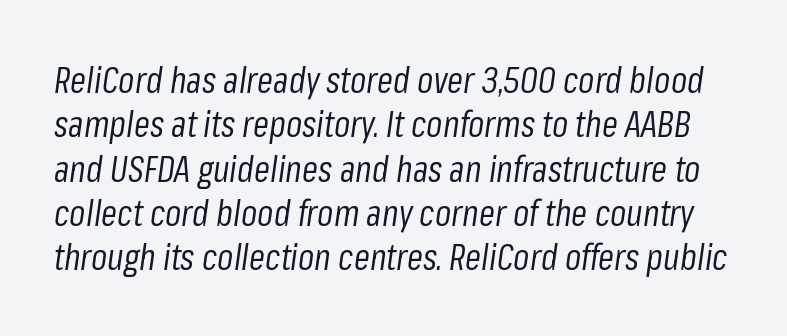
Q: Is the text bold? A: No.
Q: Is the text italic (slanted)? A: Yes, it leans right by about 8 degrees.
Q: Is the text underlined? A: No.
Q: Is the spacing between letters normal or unusually wide? A: Normal.
Q: Width (condensed, normal, or wide)? A: Condensed.
Q: Stroke contrast? A: Low.
Q: x-height? A: Medium.
Q: Monospaced? A: No.
